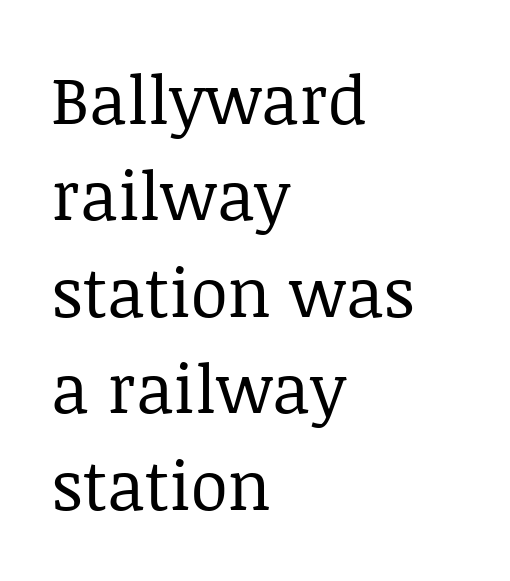
Q: Is the text bold? A: No.
Q: Is the text italic (slanted)? A: No, it is upright.
Q: Is the typeface a serif or a sans-serif typeface? A: Serif.
Q: Is the text underlined? A: No.
Q: How is the paragraph aligned? A: Left-aligned.
Q: Is the spacing between letters normal or unusually wide? A: Normal.
Q: Is the spacing between lines tight, normal or loose? A: Normal.
Q: Width (condensed, normal, or wide)? A: Normal.
Q: Stroke contrast? A: Low.
Q: x-height? A: Large.
Q: Monospaced? A: No.
